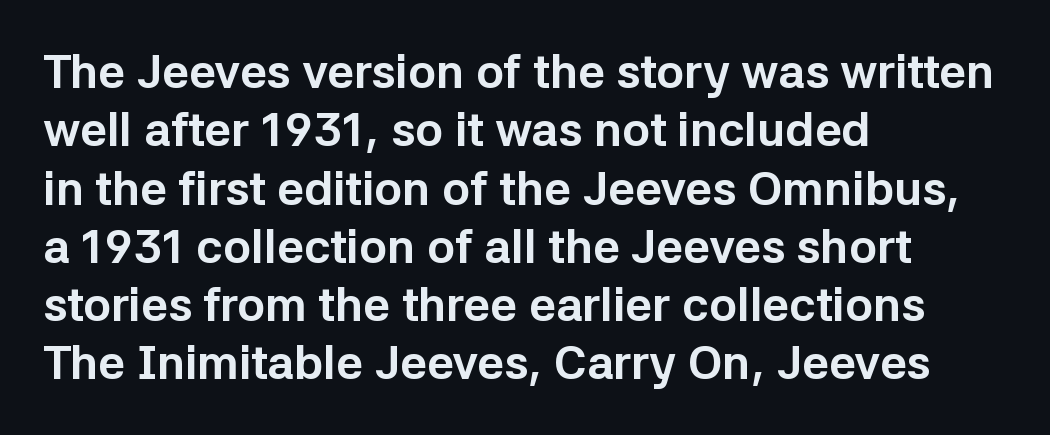
The image shows 47 px bold sans-serif type, upright; set left-aligned, line spacing 1.24x, normal letter spacing, not underlined; low stroke contrast and a medium x-height.
